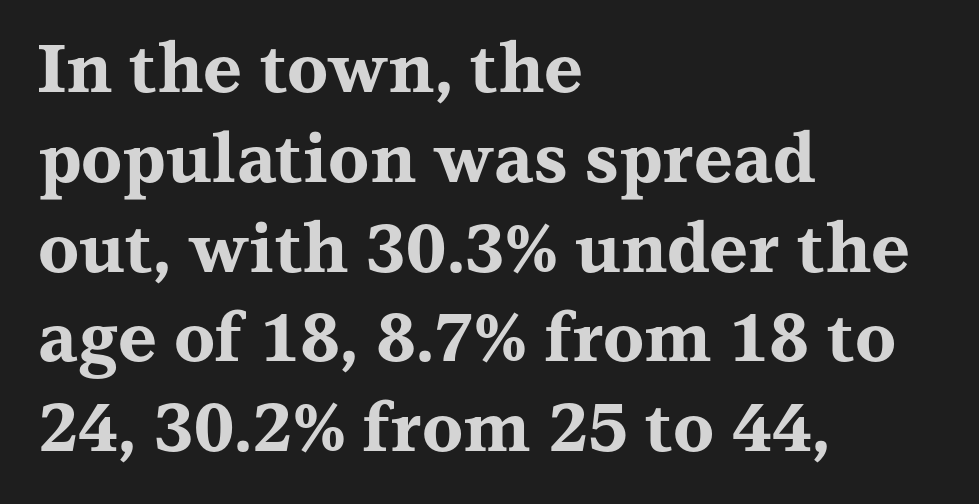
The image shows 67 px bold, wide serif type, upright; set left-aligned, normal line spacing (1.34x), normal letter spacing, not underlined; medium stroke contrast and a medium x-height.
